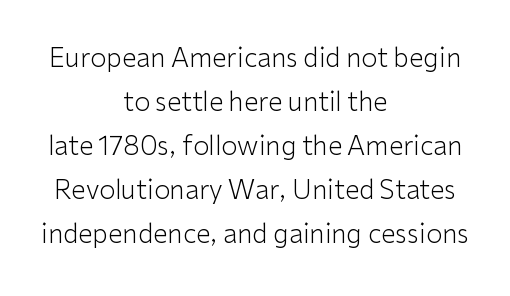
Q: Is the text bold? A: No.
Q: Is the text italic (slanted)? A: No, it is upright.
Q: Is the text underlined? A: No.
Q: How is the paragraph aligned? A: Centered.
Q: Is the spacing between letters normal or unusually wide? A: Normal.
Q: Is the spacing between lines tight, normal or loose? A: Normal.
